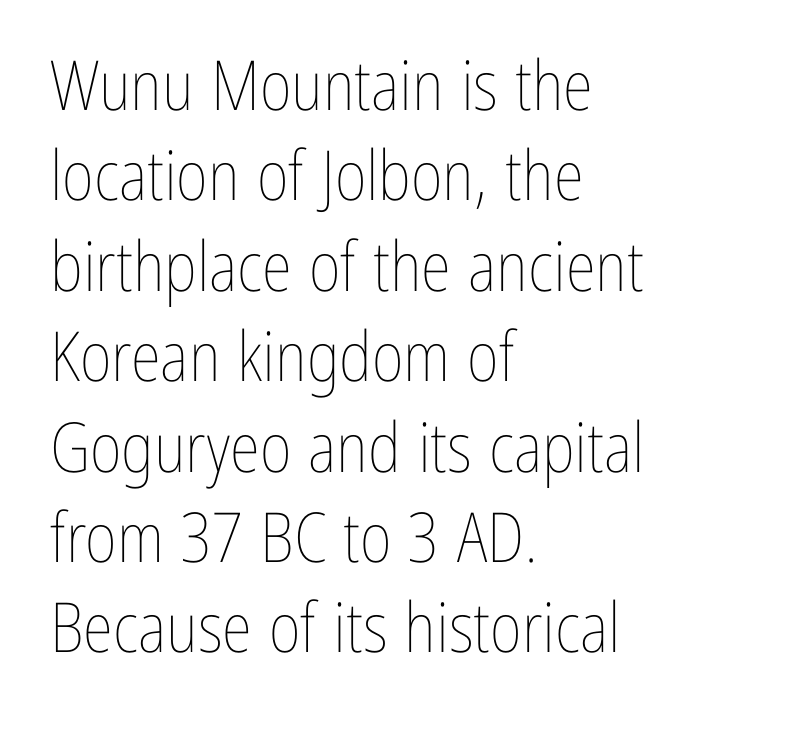
Q: Is the text bold? A: No.
Q: Is the text italic (slanted)? A: No, it is upright.
Q: Is the text underlined? A: No.
Q: How is the paragraph aligned? A: Left-aligned.
Q: Is the spacing between letters normal or unusually wide? A: Normal.
Q: Is the spacing between lines tight, normal or loose? A: Normal.
Q: Width (condensed, normal, or wide)? A: Condensed.
Q: Stroke contrast? A: Low.
Q: x-height? A: Medium.
Q: Monospaced? A: No.
